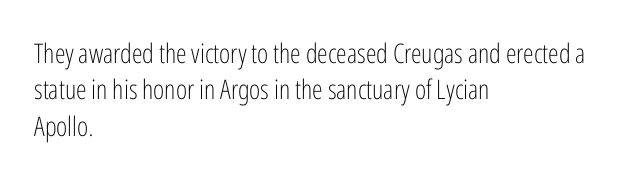
Q: Is the text bold? A: No.
Q: Is the text italic (slanted)? A: No, it is upright.
Q: Is the text underlined? A: No.
Q: How is the paragraph aligned? A: Left-aligned.
Q: Is the spacing between letters normal or unusually wide? A: Normal.
Q: Is the spacing between lines tight, normal or loose? A: Normal.
